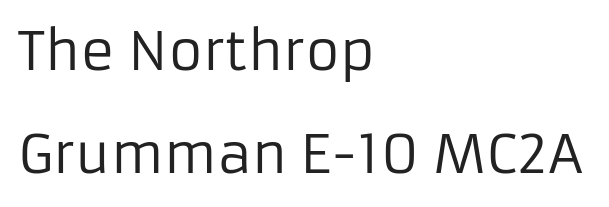
{"serif": "no", "italic": "no", "bold": "no", "weight": "regular", "width": "normal", "stroke_contrast": "low", "x_height": "medium", "monospaced": "no", "underline": "no", "align": "left", "line_spacing": "loose", "line_spacing_ratio": 1.95, "letter_spacing": "normal", "letter_spacing_em": 0.0, "glyph_px": 53}
